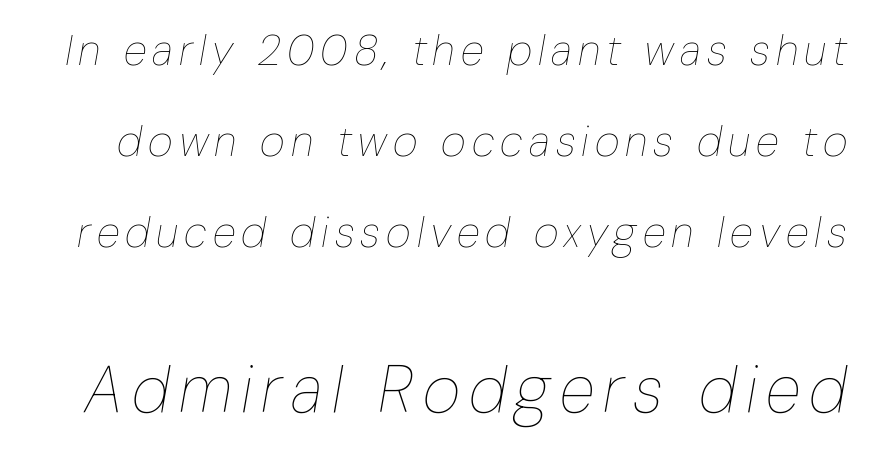
{"italic": "yes", "lean": "right", "slant_degrees": 10, "bold": "no", "weight": "thin", "width": "condensed", "stroke_contrast": "low", "x_height": "medium", "monospaced": "no", "underline": "no", "line_spacing": "loose", "line_spacing_ratio": 2.12, "larger_block": "second", "size_ratio": 1.51, "glyph_px": 65}
